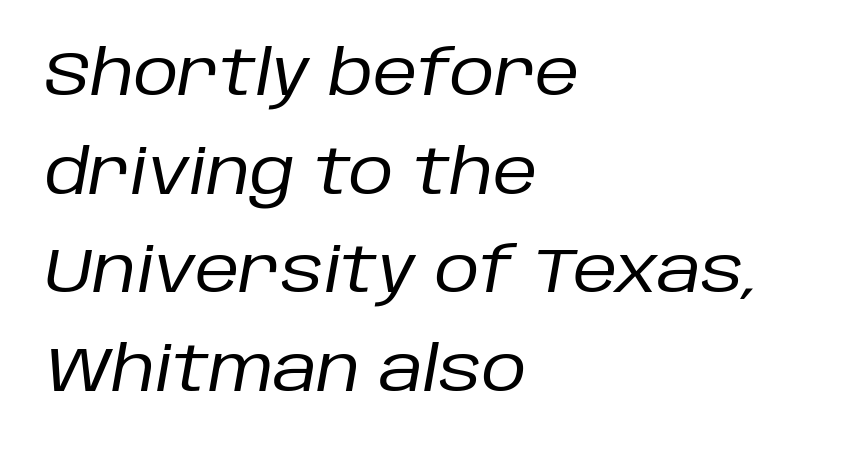
{"italic": "yes", "lean": "right", "slant_degrees": 10, "bold": "no", "weight": "regular", "width": "normal", "stroke_contrast": "low", "x_height": "large", "monospaced": "no", "underline": "no", "align": "left", "line_spacing": "normal", "line_spacing_ratio": 1.59, "letter_spacing": "normal", "letter_spacing_em": 0.0, "glyph_px": 62}
